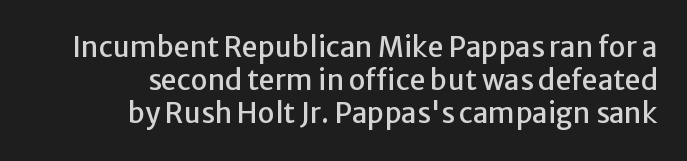
Here the glyphs are tracked normally, forming tight word shapes. Is this a sans? Yes — the strokes have no serifs. The area under the type is left untouched. Each line ends at the same right margin while the left side varies. Posture: straight, roman, zero tilt.
